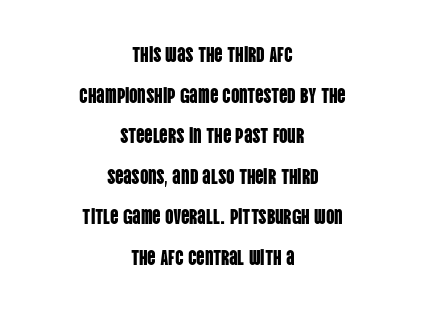
{"italic": "no", "underline": "no", "align": "center", "line_spacing": "loose", "line_spacing_ratio": 1.93, "letter_spacing": "normal", "letter_spacing_em": 0.0, "glyph_px": 21}
